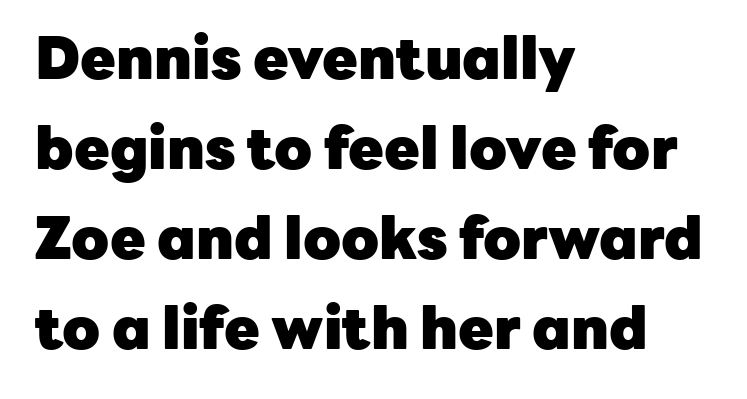
The image shows 58 px heavy sans-serif type, upright; set left-aligned, normal line spacing (1.55x), normal letter spacing, not underlined; low stroke contrast and a medium x-height.
